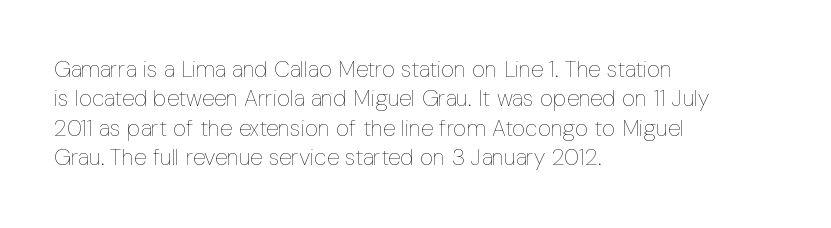
{"italic": "no", "bold": "no", "underline": "no", "align": "left", "line_spacing": "normal", "line_spacing_ratio": 1.28, "letter_spacing": "normal", "letter_spacing_em": 0.0, "glyph_px": 23}
